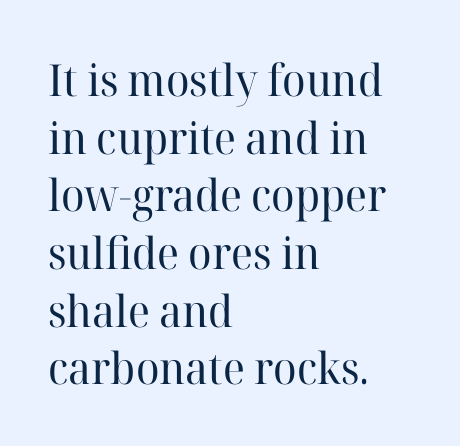
Q: Is the text bold? A: No.
Q: Is the text italic (slanted)? A: No, it is upright.
Q: Is the typeface a serif or a sans-serif typeface? A: Serif.
Q: Is the text underlined? A: No.
Q: How is the paragraph aligned? A: Left-aligned.
Q: Is the spacing between letters normal or unusually wide? A: Normal.
Q: Is the spacing between lines tight, normal or loose? A: Normal.
Q: Width (condensed, normal, or wide)? A: Normal.
Q: Stroke contrast? A: High.
Q: x-height? A: Medium.
Q: Monospaced? A: No.
